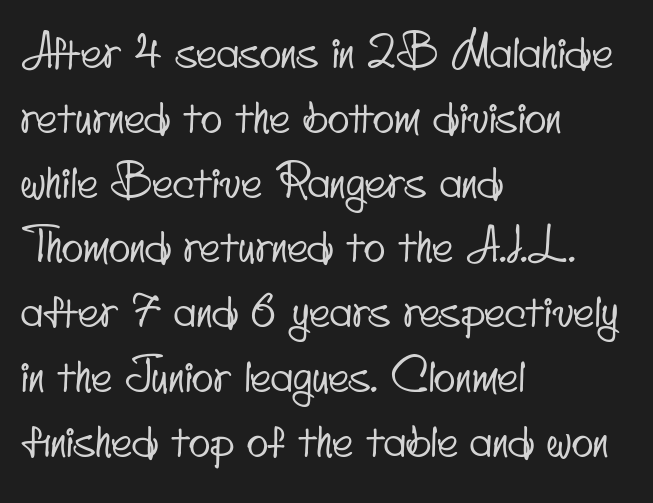
The image shows 45 px condensed sans-serif type; set left-aligned, normal line spacing (1.44x), normal letter spacing, not underlined; low stroke contrast and a small x-height.
